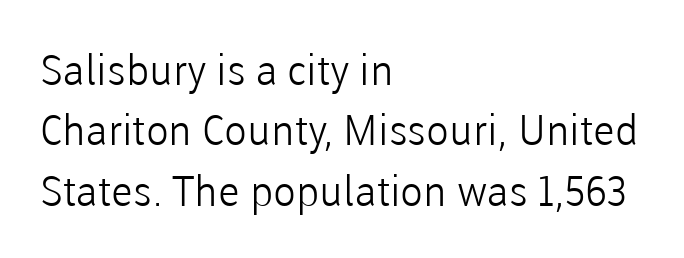
{"serif": "no", "italic": "no", "bold": "no", "weight": "light", "width": "normal", "stroke_contrast": "low", "x_height": "medium", "monospaced": "no", "underline": "no", "align": "left", "line_spacing": "normal", "line_spacing_ratio": 1.44, "letter_spacing": "normal", "letter_spacing_em": 0.0, "glyph_px": 42}
